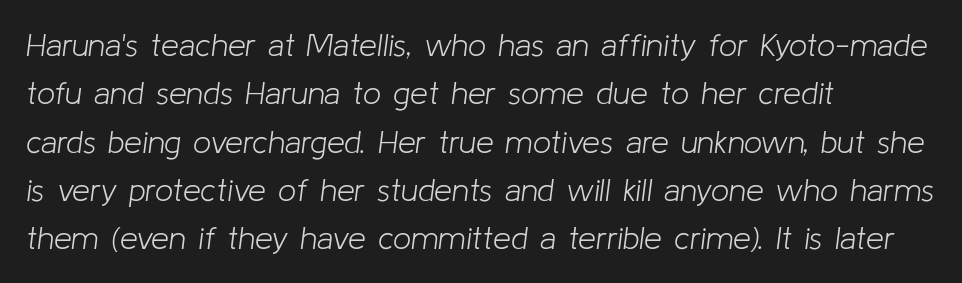
The image shows 32 px light type, italic (leaning right); set left-aligned, normal line spacing (1.51x), normal letter spacing, not underlined; low stroke contrast and a medium x-height.
